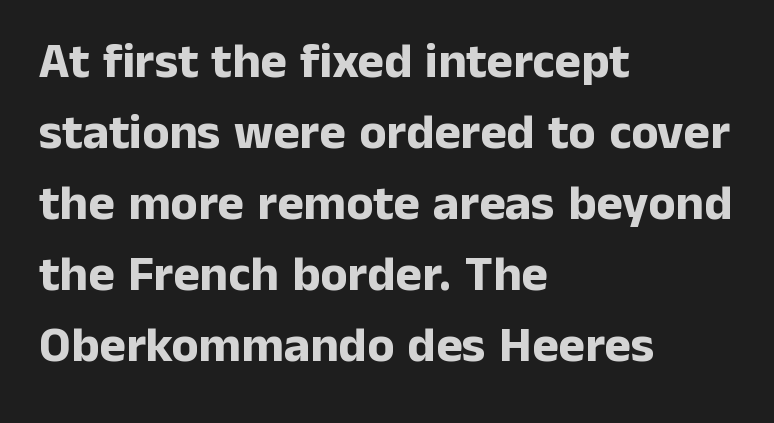
No extra tracking has been applied to these lines. Check where the strokes stop: nothing finishes them off — pure sans. Lines of text with bare space underneath. The typography opts for an upright posture over an oblique one. How would I describe the line gaps? Plain and ordinary. Every row of glyphs begins at an identical x-position on the left.
